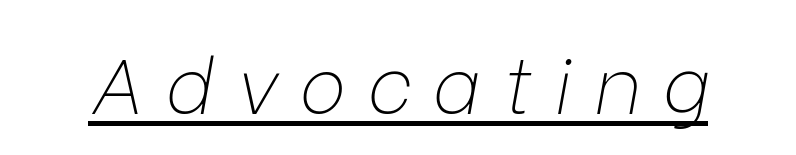
Q: Is the text bold? A: No.
Q: Is the text italic (slanted)? A: Yes, it leans right by about 9 degrees.
Q: Is the text underlined? A: Yes.
Q: Is the spacing between letters normal or unusually wide? A: Unusually wide.
Q: Width (condensed, normal, or wide)? A: Normal.
Q: Stroke contrast? A: Low.
Q: x-height? A: Medium.
Q: Monospaced? A: No.
